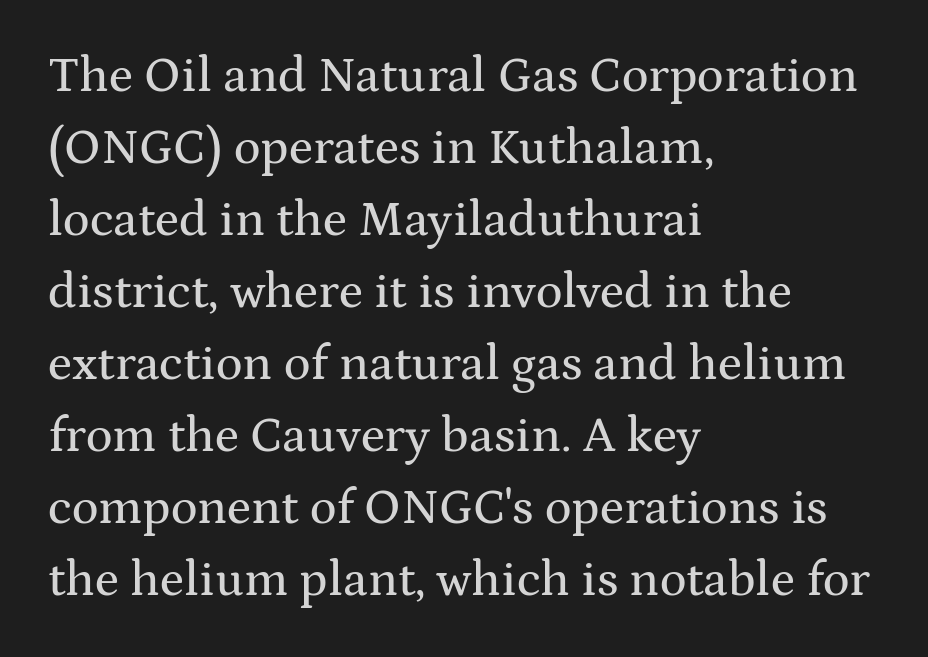
The space directly below the letters is spotless. The setting favours the left margin, as ordinary paragraphs usually do. No extra tracking has been applied to these lines. Here the designer chose a conventional face with non-uniform glyph widths.
